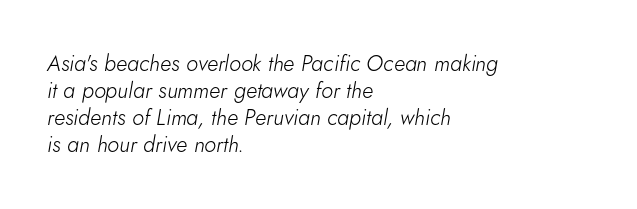
All the whitespace from short lines collects on the right. Is the letter spacing exaggerated? No — it looks like the ordinary default. Weight: regular or lighter. There's an unmistakable incline to the writing here. Clear beneath every line of the passage.
